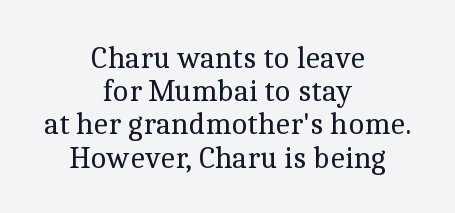
The image shows 31 px regular-weight serif type, upright; set centered, tight line spacing (1.07x), normal letter spacing, not underlined; a medium x-height.
